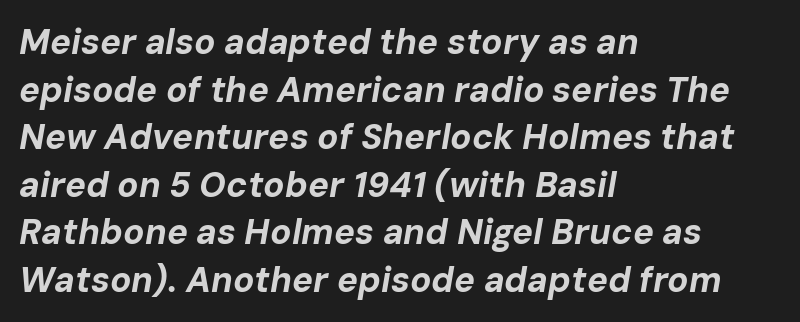
{"italic": "yes", "lean": "right", "slant_degrees": 10, "bold": "yes", "weight": "bold", "width": "normal", "stroke_contrast": "low", "x_height": "medium", "monospaced": "no", "underline": "no", "align": "left", "line_spacing": "normal", "line_spacing_ratio": 1.36, "letter_spacing": "normal", "letter_spacing_em": 0.0, "glyph_px": 35}
